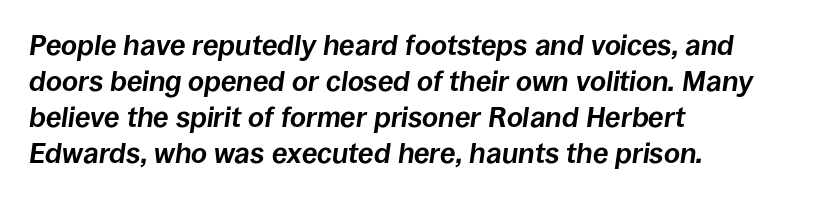
Q: Is the text bold? A: Yes.
Q: Is the text italic (slanted)? A: Yes, it leans right by about 8 degrees.
Q: Is the text underlined? A: No.
Q: How is the paragraph aligned? A: Left-aligned.
Q: Is the spacing between letters normal or unusually wide? A: Normal.
Q: Is the spacing between lines tight, normal or loose? A: Normal.
Q: Width (condensed, normal, or wide)? A: Normal.
Q: Stroke contrast? A: Low.
Q: x-height? A: Large.
Q: Monospaced? A: No.
